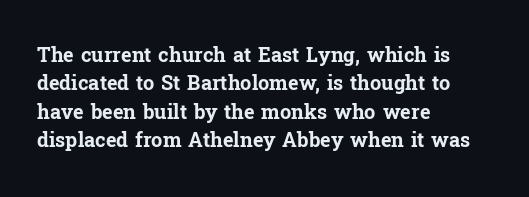
{"italic": "no", "bold": "yes", "underline": "no", "align": "left", "line_spacing": "normal", "line_spacing_ratio": 1.42, "letter_spacing": "normal", "letter_spacing_em": 0.0, "glyph_px": 20}
